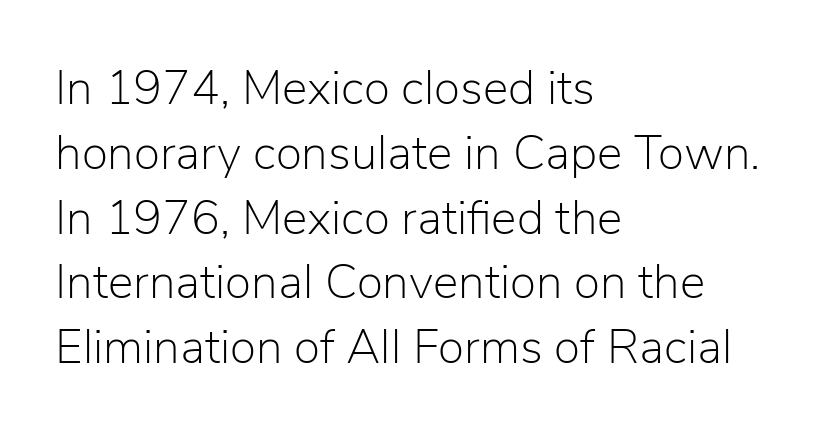
{"serif": "no", "italic": "no", "bold": "no", "weight": "light", "width": "normal", "stroke_contrast": "low", "x_height": "medium", "monospaced": "no", "underline": "no", "align": "left", "line_spacing": "normal", "line_spacing_ratio": 1.35, "letter_spacing": "normal", "letter_spacing_em": 0.0, "glyph_px": 48}
